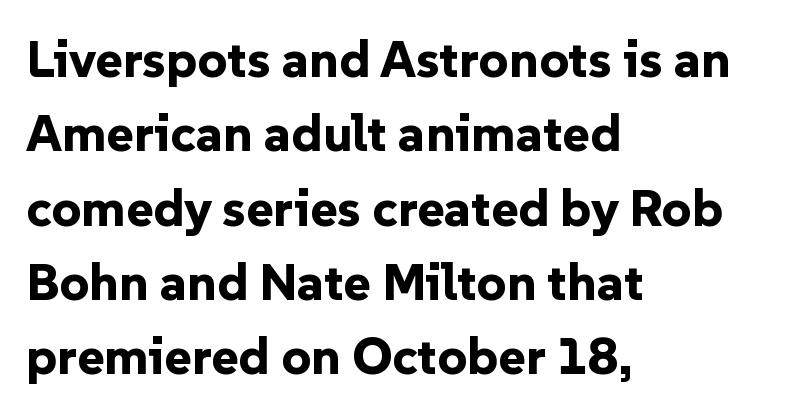
In terms of posture, this sample is upright. Regarding leading, the lines here are spaced in the standard way. These lines keep a tight, regular rhythm from letter to letter. I'd describe the lettering as bold — thick and assertive. Compared with a centered layout, this one pins lines to the left instead.
